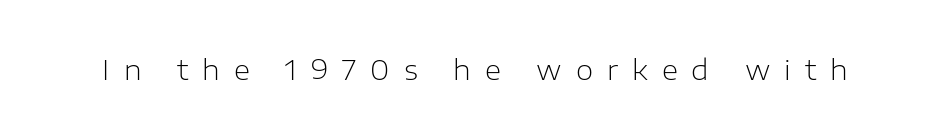
No extra ink here — the face is not bold. Think of a printed novel: that variable character pitch is what you see here. Upright lettering throughout. Nobody drew a line under any word here.
